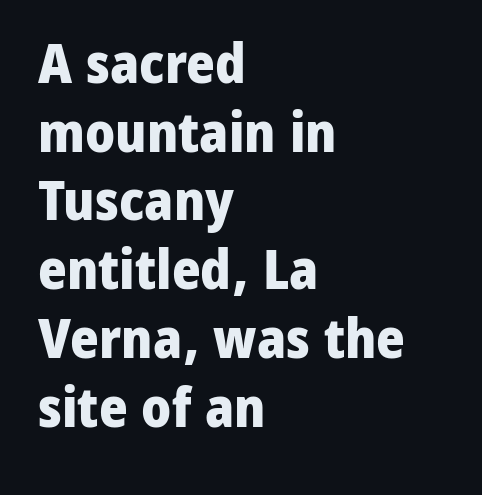
I'd call this a sans setting — the letters go barefoot. These lines are set flush left with a ragged right edge. Heft: maximum for text — a bold. What's the leading like? Ordinary, nothing unusual. This rendering features lettering with no underline.
